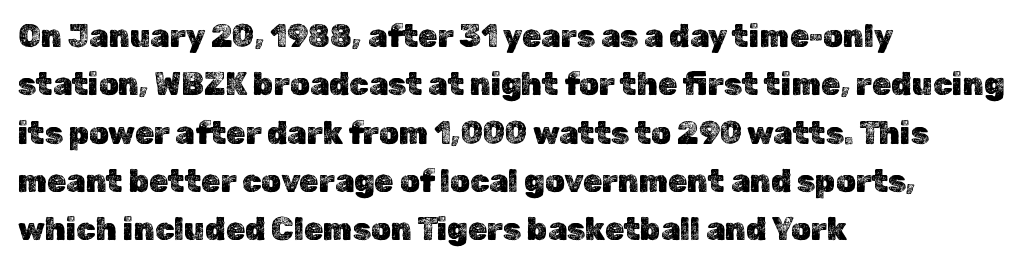
The image shows 31 px text type, upright; set left-aligned, normal line spacing (1.56x), normal letter spacing, not underlined; a medium x-height.
